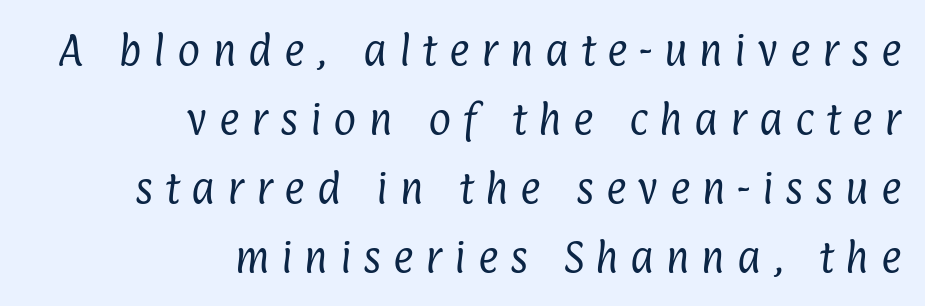
Q: Is the text bold? A: No.
Q: Is the typeface a serif or a sans-serif typeface? A: Sans-serif.
Q: Is the text underlined? A: No.
Q: How is the paragraph aligned? A: Right-aligned.
Q: Is the spacing between letters normal or unusually wide? A: Unusually wide.
Q: Is the spacing between lines tight, normal or loose? A: Loose.
Q: Width (condensed, normal, or wide)? A: Condensed.
Q: Stroke contrast? A: Low.
Q: x-height? A: Medium.
Q: Monospaced? A: No.
